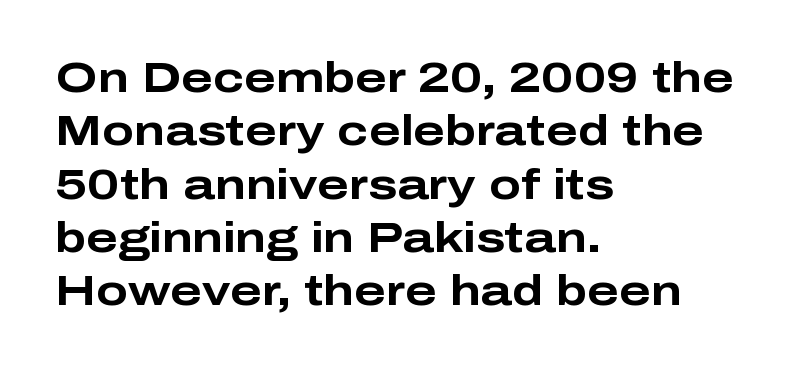
The image shows 42 px bold, wide sans-serif type, upright; set left-aligned, normal line spacing (1.27x), normal letter spacing, not underlined; low stroke contrast and a medium x-height.
